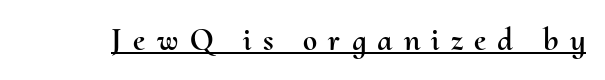
{"italic": "no", "width": "normal", "stroke_contrast": "medium", "x_height": "small", "monospaced": "no", "underline": "yes", "letter_spacing": "wide", "letter_spacing_em": 0.35, "glyph_px": 32}
